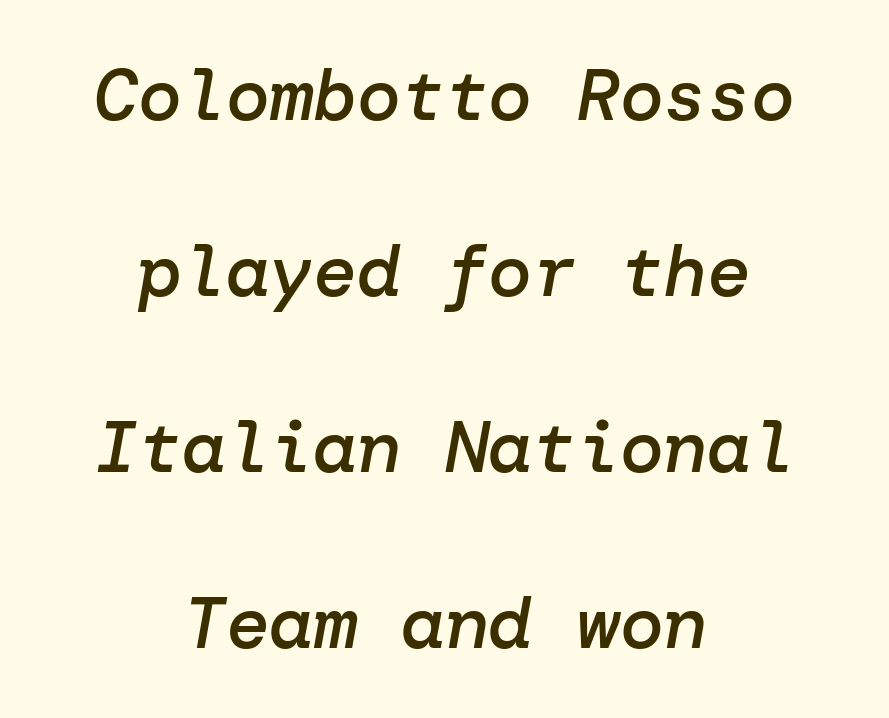
Q: Is the text bold? A: Semi-bold.
Q: Is the text italic (slanted)? A: Yes, it leans right by about 10 degrees.
Q: Is the text underlined? A: No.
Q: How is the paragraph aligned? A: Centered.
Q: Is the spacing between letters normal or unusually wide? A: Normal.
Q: Is the spacing between lines tight, normal or loose? A: Loose.
Q: Width (condensed, normal, or wide)? A: Normal.
Q: Stroke contrast? A: Low.
Q: x-height? A: Medium.
